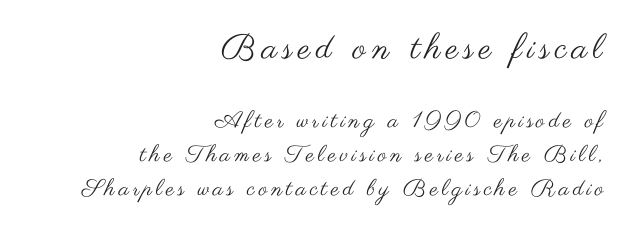
Q: Is the text bold? A: No.
Q: Is the text italic (slanted)? A: Yes.
Q: Is the typeface a serif or a sans-serif typeface? A: Sans-serif.
Q: Is the text underlined? A: No.
Q: How is the paragraph aligned? A: Right-aligned.
Q: Is the spacing between lines tight, normal or loose? A: Normal.
Q: Which block of text is set in a larger size, the first (top) or the second (bottom)? A: The first (top) one.
Q: Width (condensed, normal, or wide)? A: Wide.
Q: Stroke contrast? A: Medium.
Q: x-height? A: Small.
Q: Monospaced? A: No.
